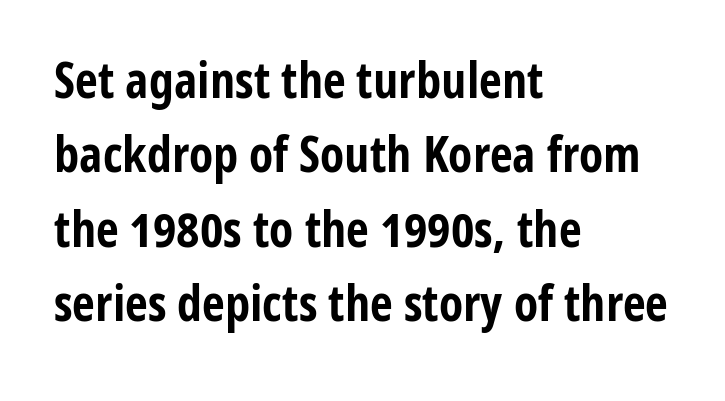
Bare-footed words on every line. Rows of type keep a routine distance in the vertical direction. The letters advance in unequal steps, a hallmark of proportional type. The sample has been set heavy, in full bold. Is the block centered? No — it sits flush against the left margin.
